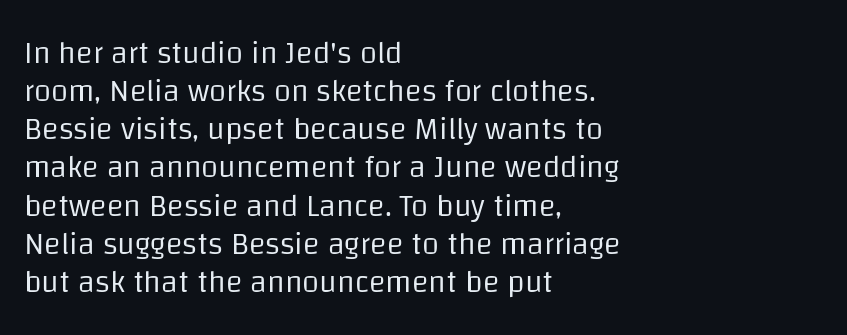
Each line starts at the same left margin while the right side varies. Stem width sits at or under what a default text font uses. Bare-footed words on every line. Think of a printed novel: that variable character pitch is what you see here. Nope, no serifs anywhere on these letters.
